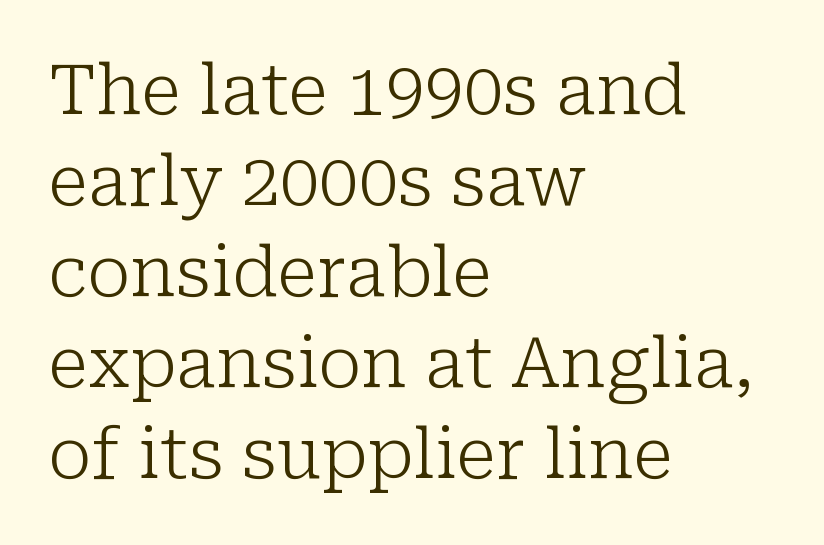
Serif or sans? Serif — the stroke terminals have little feet. Is there any slant? The stems are plumb. A typesetter would call this proportional, since set widths differ per character. Is the type heavy? It reads as light-to-regular instead.
